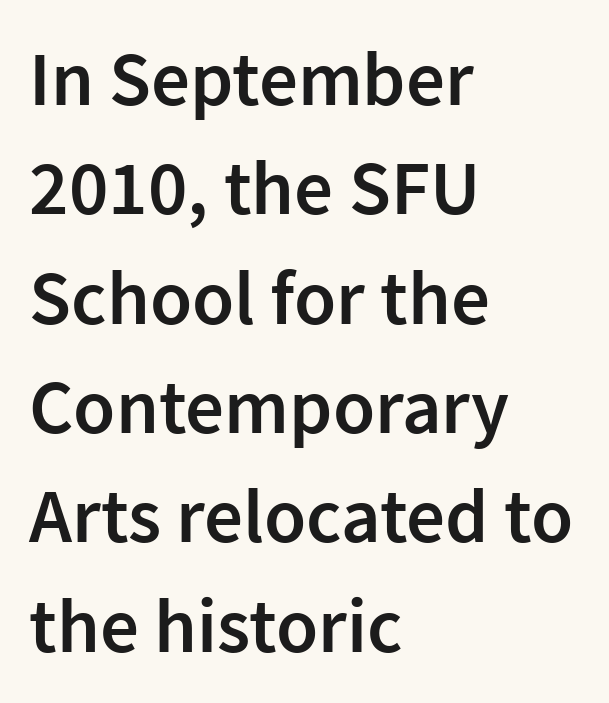
Q: Is the text bold? A: Semi-bold.
Q: Is the text italic (slanted)? A: No, it is upright.
Q: Is the typeface a serif or a sans-serif typeface? A: Sans-serif.
Q: Is the text underlined? A: No.
Q: How is the paragraph aligned? A: Left-aligned.
Q: Is the spacing between letters normal or unusually wide? A: Normal.
Q: Is the spacing between lines tight, normal or loose? A: Normal.
Q: Width (condensed, normal, or wide)? A: Normal.
Q: Stroke contrast? A: Low.
Q: x-height? A: Medium.
Q: Monospaced? A: No.
